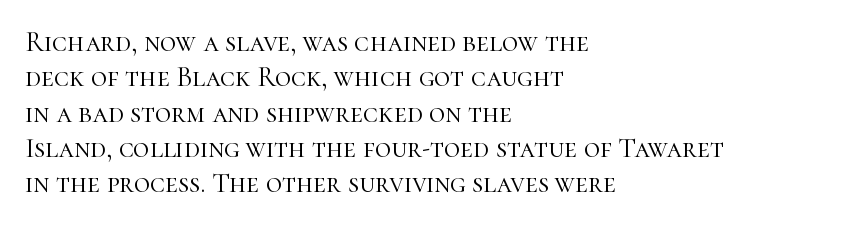
The image shows 28 px light serif type, upright; set left-aligned, normal line spacing (1.26x), normal letter spacing, not underlined; high stroke contrast and a medium x-height.
